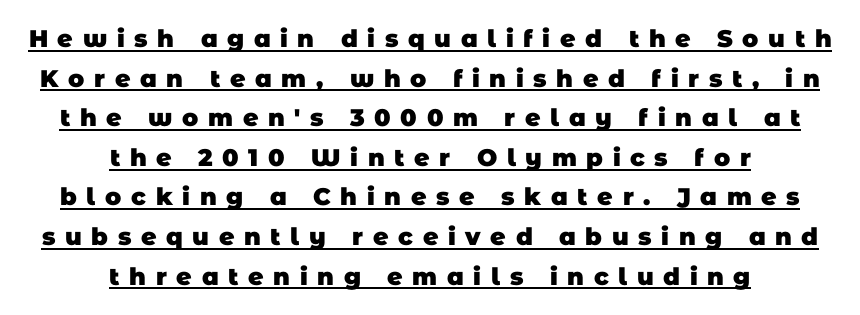
The image shows 24 px bold type; set centered, normal line spacing (1.65x), unusually wide letter spacing (+0.4 em), underlined.
